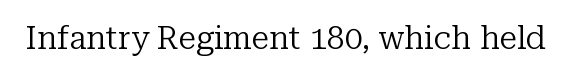
The image shows 32 px regular-weight serif type, upright; set normal letter spacing, not underlined; low stroke contrast and a medium x-height.
